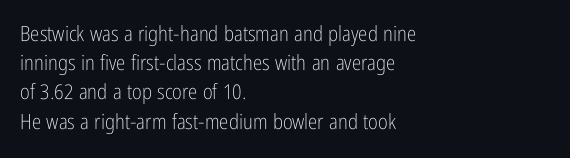
Tracking here is standard; glyphs follow each other at the usual distance. Heft: none added — not bold. These lines are set flush left with a ragged right edge. The letters stand straight up with perfectly vertical stems. Has an underline been added? It has not.
